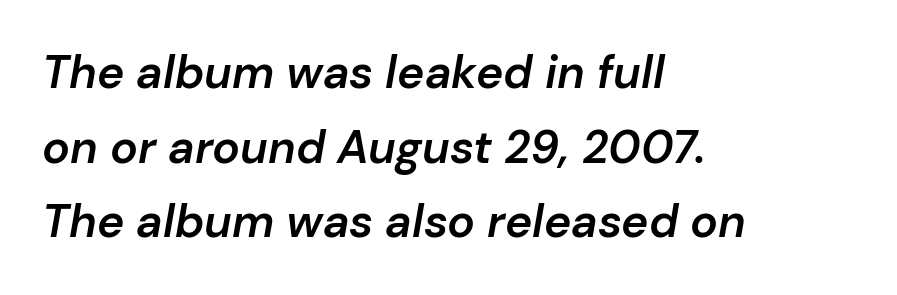
The image shows 46 px semibold type, italic (leaning right); set left-aligned, normal line spacing (1.62x), normal letter spacing, not underlined; low stroke contrast and a medium x-height.
